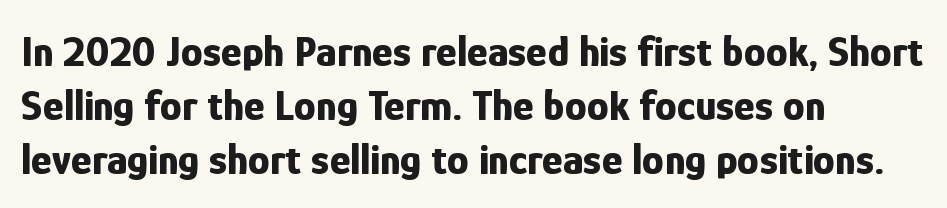
Q: Is the text bold? A: Yes.
Q: Is the text italic (slanted)? A: No, it is upright.
Q: Is the typeface a serif or a sans-serif typeface? A: Sans-serif.
Q: Is the text underlined? A: No.
Q: How is the paragraph aligned? A: Left-aligned.
Q: Is the spacing between letters normal or unusually wide? A: Normal.
Q: Width (condensed, normal, or wide)? A: Condensed.
Q: Stroke contrast? A: Low.
Q: x-height? A: Medium.
Q: Monospaced? A: No.
